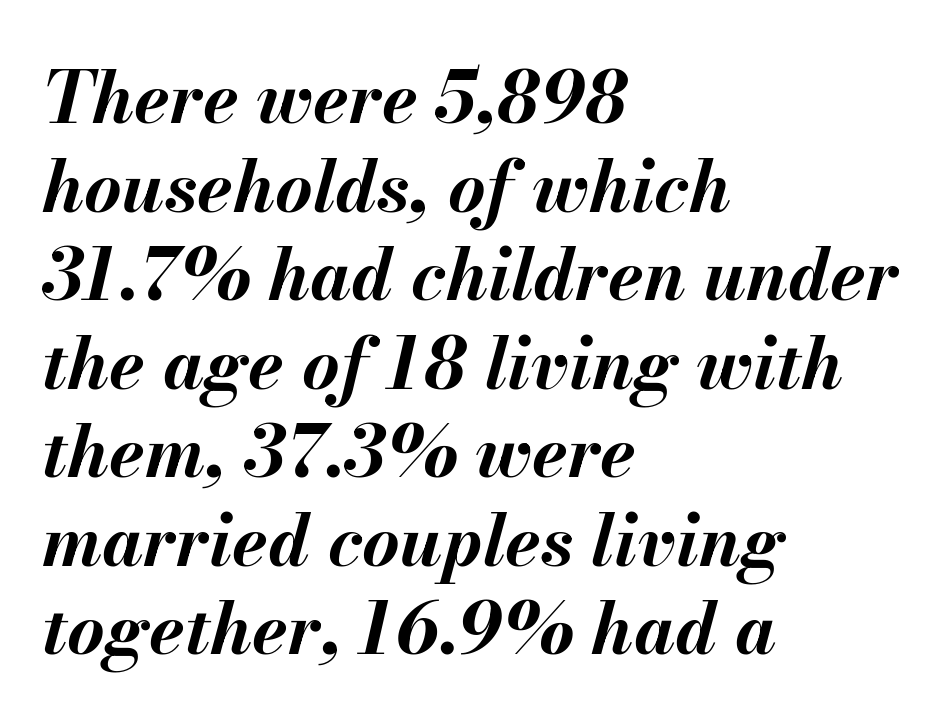
The image shows 72 px bold type, italic (leaning right); set left-aligned, line spacing 1.23x, normal letter spacing, not underlined; medium stroke contrast and a small x-height.
